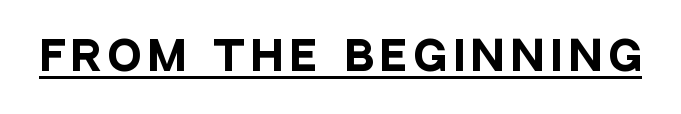
This sample has the flowing, uneven cadence of proportional lettering. Every character sits straight up, as roman type does. The designer went with a sans here, leaving each stem footless. The characters look thick and weighty, a clear bold. Glance below the letters and you will spot a drawn line.
